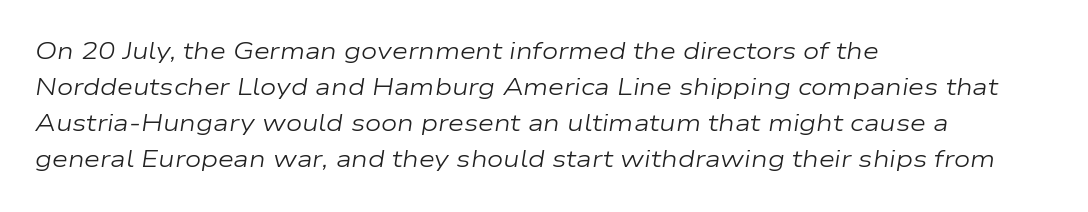
Q: Is the text bold? A: No.
Q: Is the text italic (slanted)? A: Yes, it leans right by about 9 degrees.
Q: Is the text underlined? A: No.
Q: How is the paragraph aligned? A: Left-aligned.
Q: Is the spacing between letters normal or unusually wide? A: Normal.
Q: Is the spacing between lines tight, normal or loose? A: Normal.
